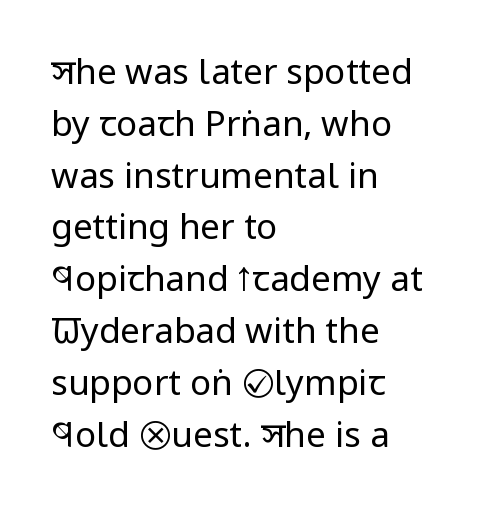
Left-aligned paragraph, ragged on the right. Here the designer chose a conventional face with non-uniform glyph widths. The foot of each line stays bare and open. The typeface has the unassuming heft of standard copy or less. Rows of type keep a routine distance in the vertical direction.
